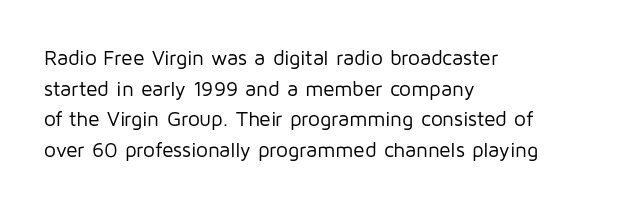
The image shows 21 px text type, upright; set left-aligned, normal line spacing (1.46x), normal letter spacing, not underlined.
